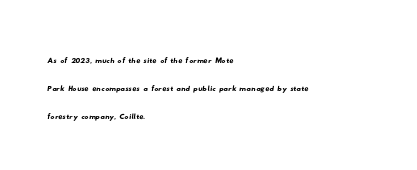
The image shows 20 px text type; set left-aligned, normal line spacing (1.4x), normal letter spacing, not underlined.
